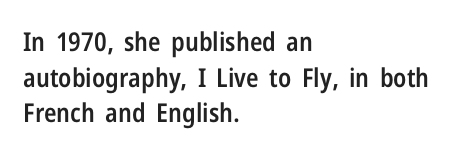
The letters sit at their default tracking, neither squeezed nor spread. Line starts are locked; line ends wander. These words are printed semibold, heavier than regular yet not bold. Does the lettering tilt? It doesn't — this is upright. Students, observe: this is what conventionally led text looks like. Type without underlining.
